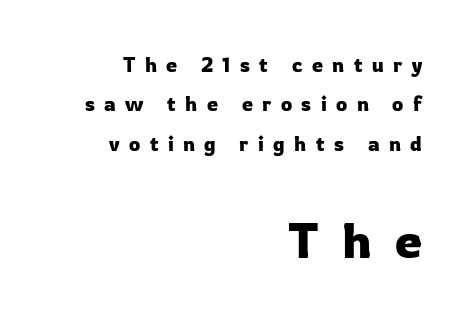
{"serif": "no", "italic": "no", "width": "normal", "stroke_contrast": "low", "x_height": "medium", "monospaced": "no", "underline": "no", "align": "right", "line_spacing": "loose", "line_spacing_ratio": 1.97, "letter_spacing": "wide", "letter_spacing_em": 0.47, "larger_block": "second", "size_ratio": 2.45, "glyph_px": 49}
